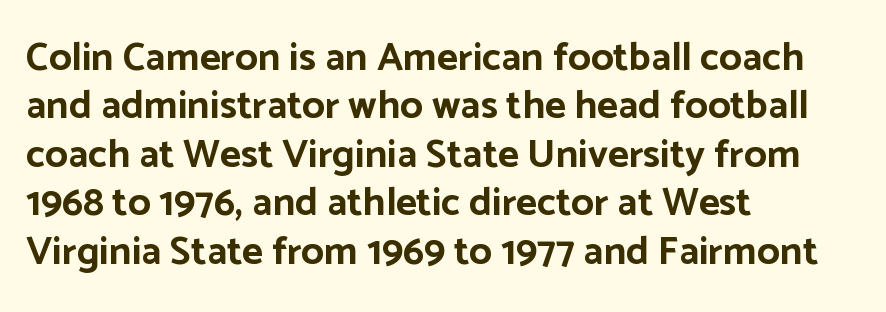
Q: Is the text bold? A: Yes.
Q: Is the text italic (slanted)? A: No, it is upright.
Q: Is the typeface a serif or a sans-serif typeface? A: Sans-serif.
Q: Is the text underlined? A: No.
Q: How is the paragraph aligned? A: Left-aligned.
Q: Is the spacing between letters normal or unusually wide? A: Normal.
Q: Width (condensed, normal, or wide)? A: Normal.
Q: Stroke contrast? A: Low.
Q: x-height? A: Medium.
Q: Monospaced? A: No.
